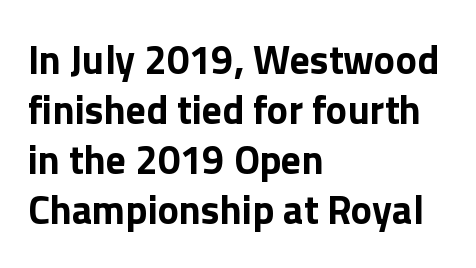
The image shows 40 px bold sans-serif type, upright; set left-aligned, normal line spacing (1.25x), normal letter spacing, not underlined; a medium x-height.
